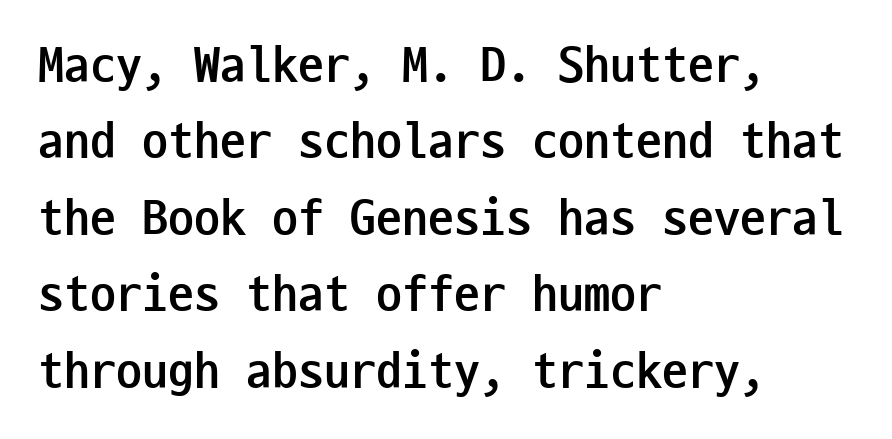
{"serif": "no", "italic": "no", "bold": "yes", "weight": "semibold", "width": "condensed", "stroke_contrast": "low", "x_height": "medium", "monospaced": "yes", "underline": "no", "align": "left", "line_spacing": "normal", "line_spacing_ratio": 1.47, "letter_spacing": "normal", "letter_spacing_em": 0.0, "glyph_px": 52}
